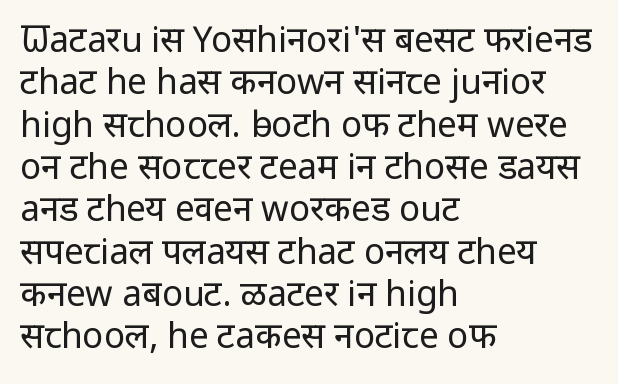
{"serif": "no", "italic": "no", "bold": "no", "weight": "regular", "width": "normal", "stroke_contrast": "low", "x_height": "medium", "monospaced": "no", "underline": "no", "align": "left", "line_spacing_ratio": 1.21, "letter_spacing": "normal", "letter_spacing_em": 0.0, "glyph_px": 35}
